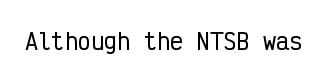
Q: Is the text italic (slanted)? A: No, it is upright.
Q: Is the text underlined? A: No.
Q: Is the spacing between letters normal or unusually wide? A: Normal.
